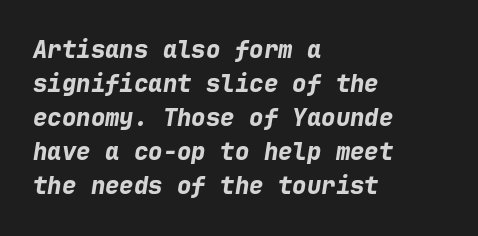
Q: Is the text bold? A: Yes.
Q: Is the text italic (slanted)? A: Yes, it leans right by about 9 degrees.
Q: Is the text underlined? A: No.
Q: How is the paragraph aligned? A: Left-aligned.
Q: Is the spacing between letters normal or unusually wide? A: Normal.
Q: Is the spacing between lines tight, normal or loose? A: Normal.
